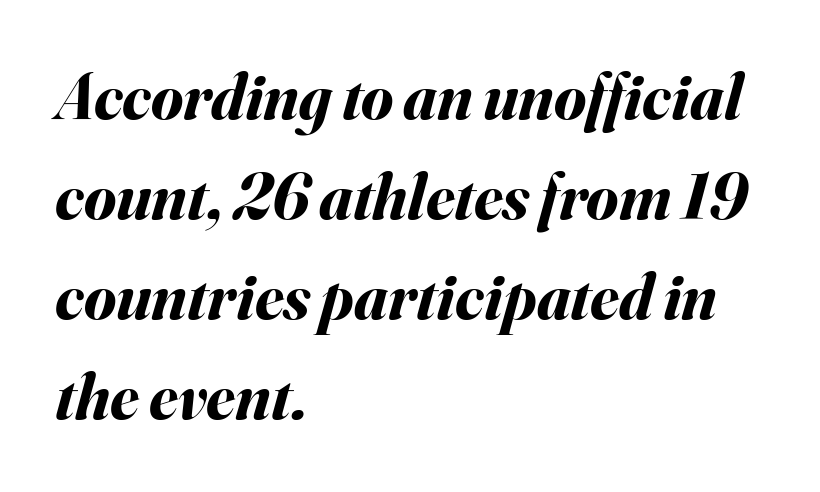
Q: Is the text bold? A: Yes.
Q: Is the text italic (slanted)? A: Yes, it leans right by about 16 degrees.
Q: Is the text underlined? A: No.
Q: How is the paragraph aligned? A: Left-aligned.
Q: Is the spacing between letters normal or unusually wide? A: Normal.
Q: Is the spacing between lines tight, normal or loose? A: Normal.
Q: Width (condensed, normal, or wide)? A: Normal.
Q: Stroke contrast? A: Medium.
Q: x-height? A: Small.
Q: Monospaced? A: No.
